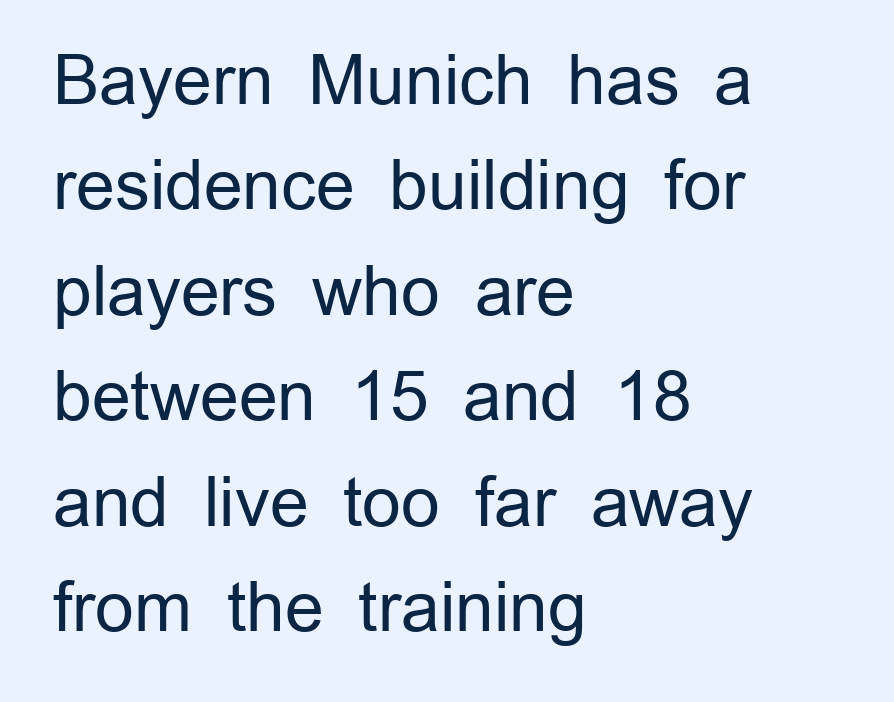
The image shows 68 px regular-weight sans-serif type, upright; set left-aligned, normal line spacing (1.55x), normal letter spacing, not underlined; low stroke contrast and a medium x-height.
